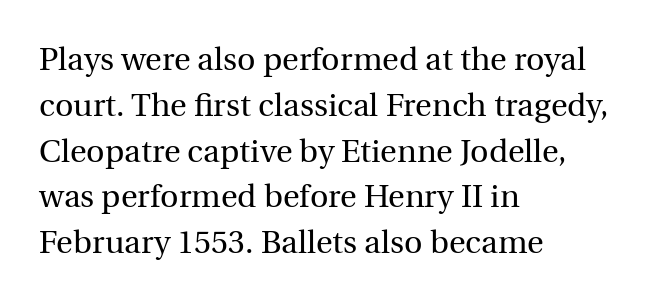
Nothing unusual about the tracking: characters are spaced as the font intends. The text block is weighted toward the left margin, trailing off unevenly rightward. Is the type heavy? It reads as light-to-regular instead. The glyphs are unaccompanied by any horizontal stroke below them. The axis of the letterforms is exactly vertical. Note the varied advance widths — an 'i' is clearly narrower than an 'm'.
